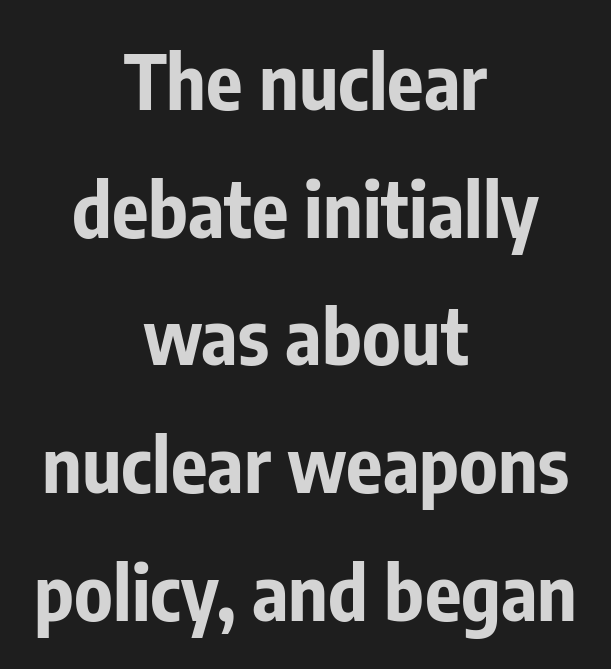
What stands out about the letter spacing? Nothing — it is the standard amount. The lettering holds an erect, upright posture throughout. Is the type bold? Yes — the strokes are clearly thick and heavy. Look at the bottom of the vertical strokes: they stop flat, with no serifs. Do the characters align in a grid? No, the font is proportional.
